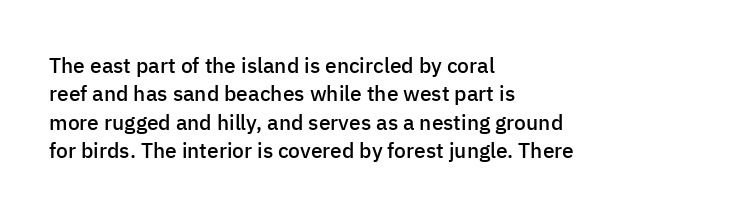
The lines are quadded left. Quick note: not italic, upright. Heft: intermediate — a semibold. Letter spacing: default. Each row of text sits above clean, open space.
